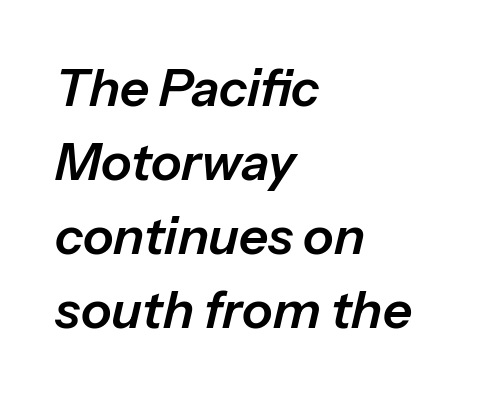
Q: Is the text italic (slanted)? A: Yes, it leans right by about 13 degrees.
Q: Is the text underlined? A: No.
Q: How is the paragraph aligned? A: Left-aligned.
Q: Is the spacing between letters normal or unusually wide? A: Normal.
Q: Is the spacing between lines tight, normal or loose? A: Normal.
Q: Width (condensed, normal, or wide)? A: Normal.
Q: Stroke contrast? A: Low.
Q: x-height? A: Medium.
Q: Monospaced? A: No.
